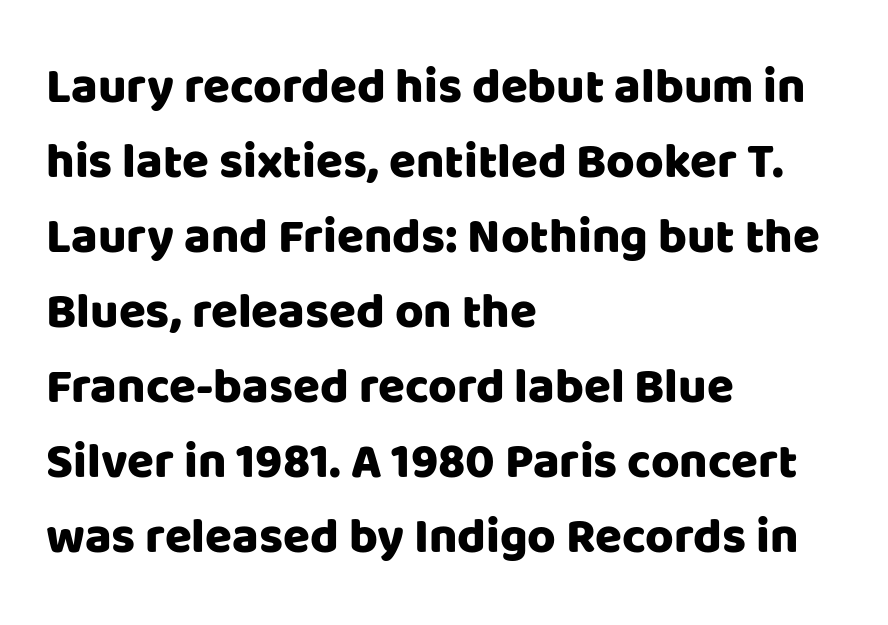
{"serif": "no", "italic": "no", "width": "normal", "stroke_contrast": "low", "x_height": "large", "monospaced": "no", "underline": "no", "align": "left", "line_spacing": "normal", "line_spacing_ratio": 1.53, "letter_spacing": "normal", "letter_spacing_em": 0.0, "glyph_px": 49}
